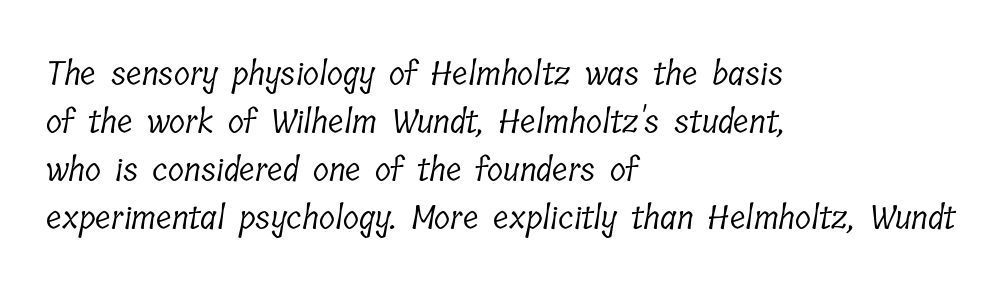
I'd call this a serif setting — the letters wear small feet. Line starts are locked; line ends wander. On a weight scale, this lands at 450 or below. Baseline-to-baseline distance is the conventional proportion of letter height.
